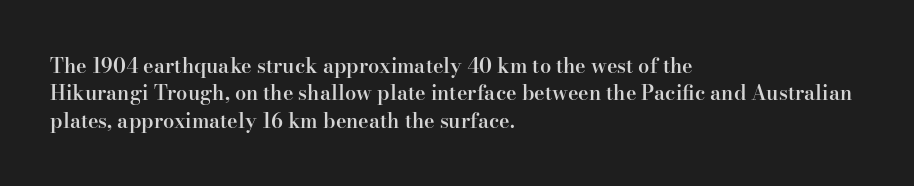
{"italic": "no", "bold": "semi", "underline": "no", "align": "left", "line_spacing": "normal", "line_spacing_ratio": 1.37, "letter_spacing": "normal", "letter_spacing_em": 0.0, "glyph_px": 20}
